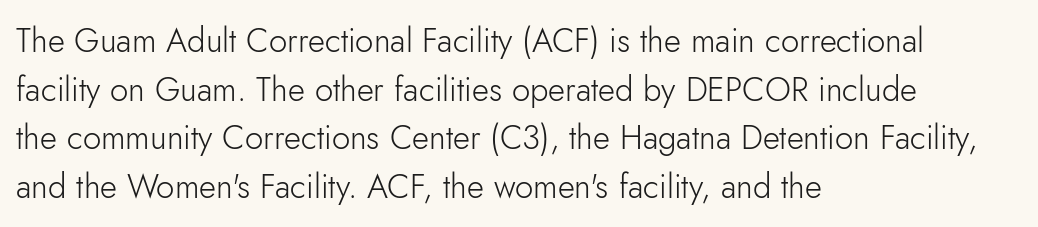
The image shows 33 px light sans-serif type, upright; set left-aligned, normal line spacing (1.47x), normal letter spacing, not underlined; low stroke contrast and a small x-height.
